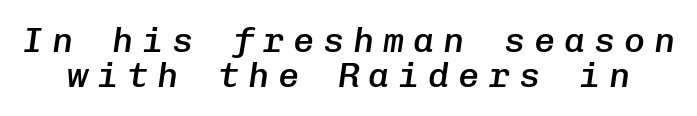
{"italic": "yes", "lean": "right", "slant_degrees": 8, "bold": "semi", "weight": "semibold", "width": "normal", "stroke_contrast": "low", "x_height": "medium", "monospaced": "yes", "underline": "no", "line_spacing": "tight", "line_spacing_ratio": 1.01, "letter_spacing": "wide", "letter_spacing_em": 0.26, "glyph_px": 35}
